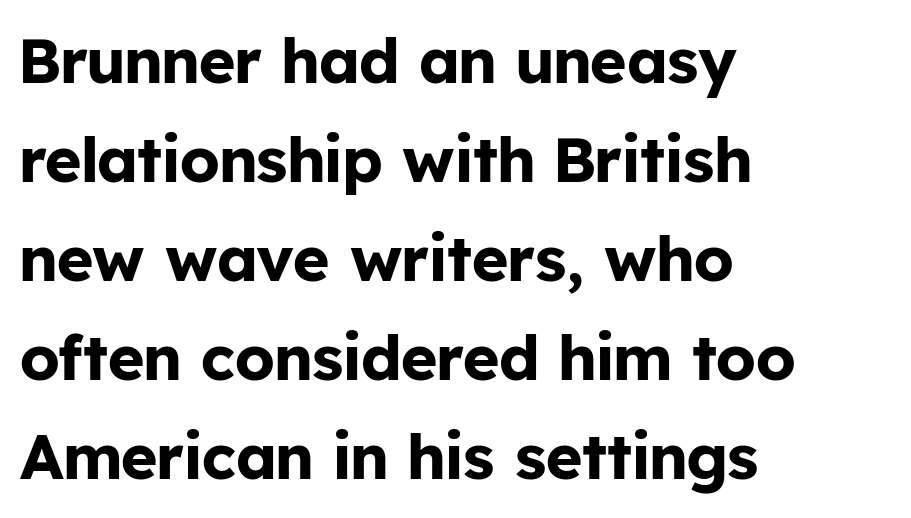
Q: Is the text bold? A: Yes.
Q: Is the text italic (slanted)? A: No, it is upright.
Q: Is the typeface a serif or a sans-serif typeface? A: Sans-serif.
Q: Is the text underlined? A: No.
Q: How is the paragraph aligned? A: Left-aligned.
Q: Is the spacing between letters normal or unusually wide? A: Normal.
Q: Is the spacing between lines tight, normal or loose? A: Normal.
Q: Width (condensed, normal, or wide)? A: Normal.
Q: Stroke contrast? A: Low.
Q: x-height? A: Medium.
Q: Monospaced? A: No.
